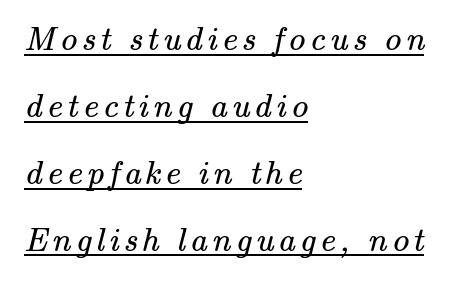
The image shows 34 px regular-weight serif type; set left-aligned, loose line spacing (1.97x), underlined; medium stroke contrast and a small x-height.
